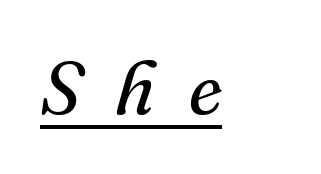
{"serif": "yes", "italic": "yes", "lean": "right", "slant_degrees": 16, "bold": "no", "weight": "regular", "width": "normal", "stroke_contrast": "medium", "x_height": "small", "monospaced": "no", "underline": "yes", "letter_spacing": "wide", "letter_spacing_em": 0.45, "glyph_px": 75}
